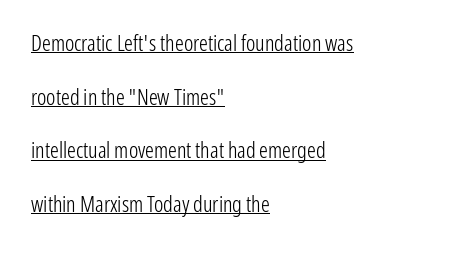
{"italic": "no", "bold": "no", "underline": "yes", "align": "left", "line_spacing": "loose", "line_spacing_ratio": 2.44, "letter_spacing": "normal", "letter_spacing_em": 0.0, "glyph_px": 22}
